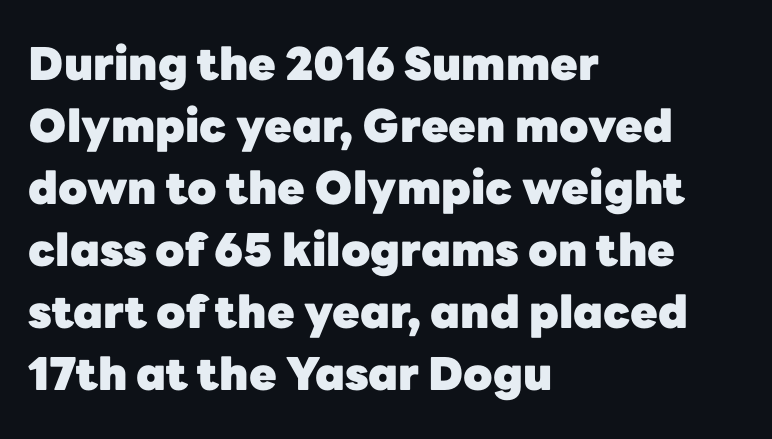
Q: Is the text bold? A: Yes.
Q: Is the text italic (slanted)? A: No, it is upright.
Q: Is the typeface a serif or a sans-serif typeface? A: Sans-serif.
Q: Is the text underlined? A: No.
Q: How is the paragraph aligned? A: Left-aligned.
Q: Is the spacing between letters normal or unusually wide? A: Normal.
Q: Is the spacing between lines tight, normal or loose? A: Normal.
Q: Width (condensed, normal, or wide)? A: Normal.
Q: Stroke contrast? A: Low.
Q: x-height? A: Medium.
Q: Monospaced? A: No.
